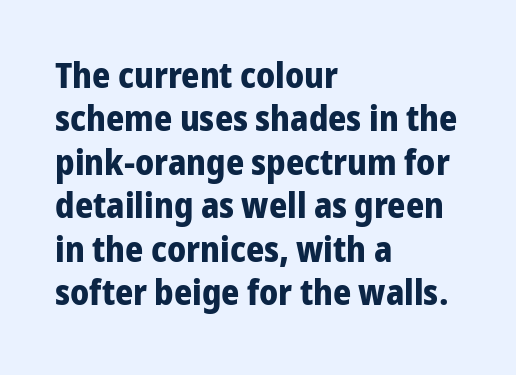
Q: Is the text bold? A: Yes.
Q: Is the text italic (slanted)? A: No, it is upright.
Q: Is the typeface a serif or a sans-serif typeface? A: Sans-serif.
Q: Is the text underlined? A: No.
Q: How is the paragraph aligned? A: Left-aligned.
Q: Is the spacing between letters normal or unusually wide? A: Normal.
Q: Width (condensed, normal, or wide)? A: Normal.
Q: Stroke contrast? A: Low.
Q: x-height? A: Medium.
Q: Monospaced? A: No.
